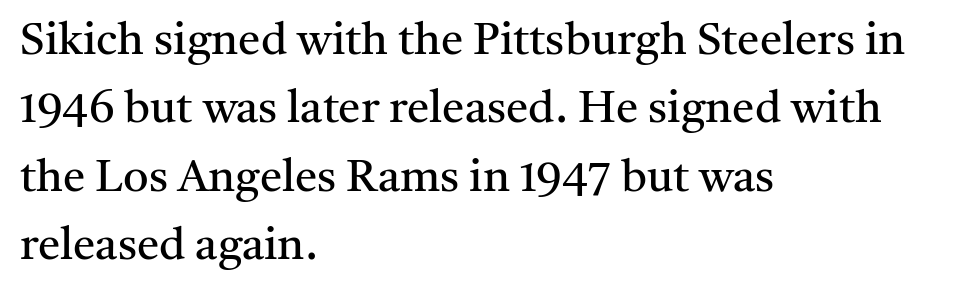
{"serif": "yes", "italic": "no", "bold": "no", "weight": "regular", "width": "normal", "stroke_contrast": "medium", "x_height": "medium", "monospaced": "no", "underline": "no", "align": "left", "line_spacing": "normal", "line_spacing_ratio": 1.52, "letter_spacing": "normal", "letter_spacing_em": 0.0, "glyph_px": 45}
